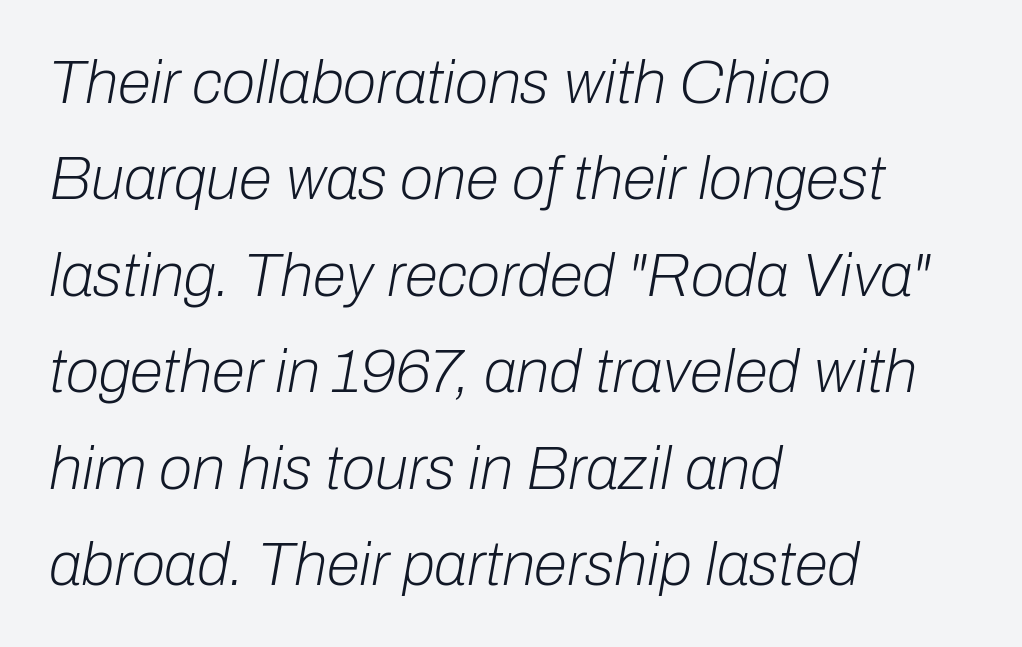
Rule under the text: the space is simply empty. These lines stack with their left ends in a neat column. Is the type slanted? Yes — the strokes lean at a clear angle. A typesetter would call this leading conventional body-copy spacing. Weight: in the light-to-regular range. Do the characters align in a grid? No, the font is proportional.
